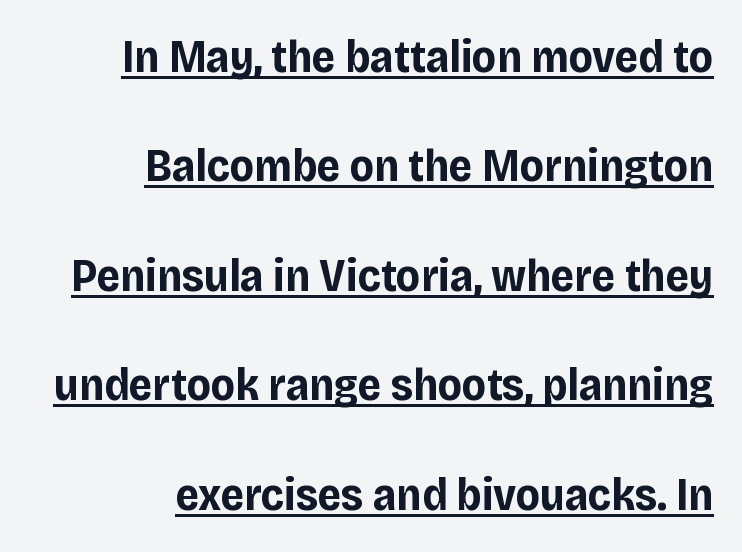
Loosely led — the rows are spread out. Like a heading marked for emphasis, these lines bear an underscore. The letters stand straight up with perfectly vertical stems. No extra tracking has been applied to these lines. Note the varied advance widths — an 'i' is clearly narrower than an 'm'. What kind of face is this? One without serifs — a sans.
